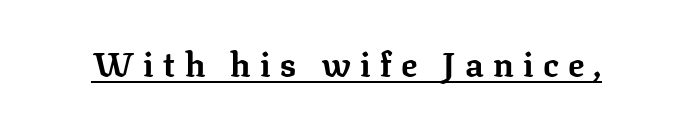
Loose tracking; the words dissolve into strings of separated letters. Proportional: the letters do not fall into vertical columns. Caption: lettering with a line underneath. Posture: vertical.
